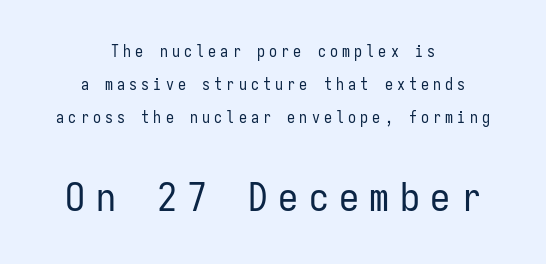
Q: Is the text bold? A: No.
Q: Is the text italic (slanted)? A: No, it is upright.
Q: Is the typeface a serif or a sans-serif typeface? A: Sans-serif.
Q: Is the text underlined? A: No.
Q: How is the paragraph aligned? A: Centered.
Q: Is the spacing between letters normal or unusually wide? A: Unusually wide.
Q: Is the spacing between lines tight, normal or loose? A: Loose.
Q: Which block of text is set in a larger size, the first (top) or the second (bottom)? A: The second (bottom) one.
Q: Width (condensed, normal, or wide)? A: Condensed.
Q: Stroke contrast? A: Low.
Q: x-height? A: Medium.
Q: Monospaced? A: Yes.
